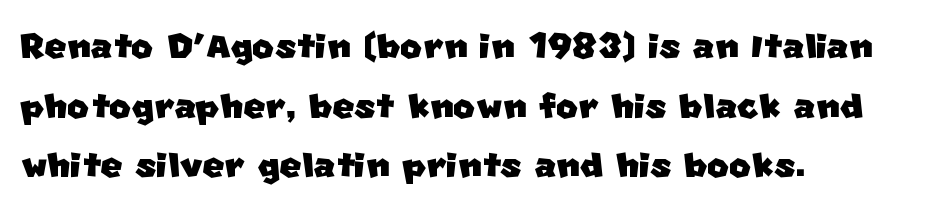
The image shows 47 px sans-serif type; set left-aligned, normal line spacing (1.27x), normal letter spacing, not underlined; low stroke contrast and a large x-height.
